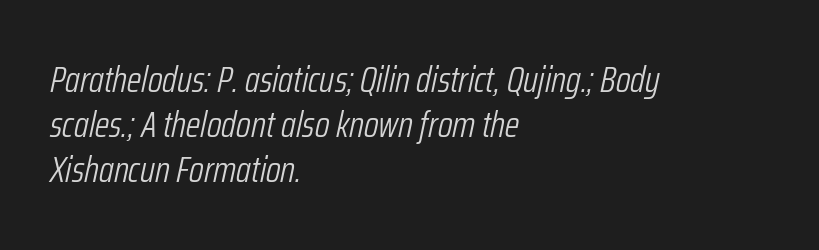
Q: Is the text bold? A: No.
Q: Is the text italic (slanted)? A: Yes, it leans right by about 12 degrees.
Q: Is the text underlined? A: No.
Q: How is the paragraph aligned? A: Left-aligned.
Q: Is the spacing between letters normal or unusually wide? A: Normal.
Q: Width (condensed, normal, or wide)? A: Condensed.
Q: Stroke contrast? A: Low.
Q: x-height? A: Medium.
Q: Monospaced? A: No.
